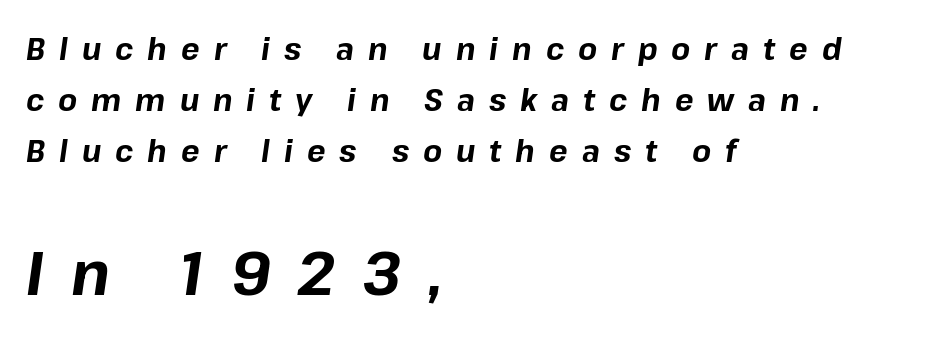
Q: Is the text bold? A: Yes.
Q: Is the text italic (slanted)? A: Yes, it leans right by about 8 degrees.
Q: Is the text underlined? A: No.
Q: How is the paragraph aligned? A: Left-aligned.
Q: Is the spacing between letters normal or unusually wide? A: Unusually wide.
Q: Is the spacing between lines tight, normal or loose? A: Normal.
Q: Which block of text is set in a larger size, the first (top) or the second (bottom)? A: The second (bottom) one.
Q: Width (condensed, normal, or wide)? A: Normal.
Q: Stroke contrast? A: Low.
Q: x-height? A: Medium.
Q: Monospaced? A: No.
